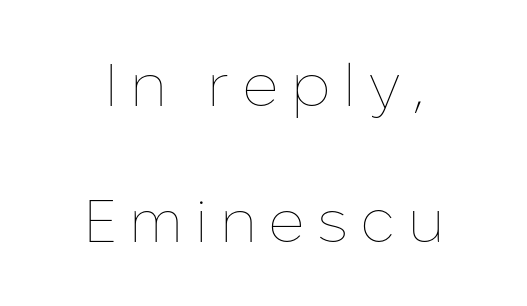
Underlining? Definitely not there. Each letter keeps its own natural width here, so spacing adapts to shape. When letters stand straight like this, we call the style roman or upright. The passage shown is not bold in any degree. Spacing between characters has been opened up far beyond the box default.
